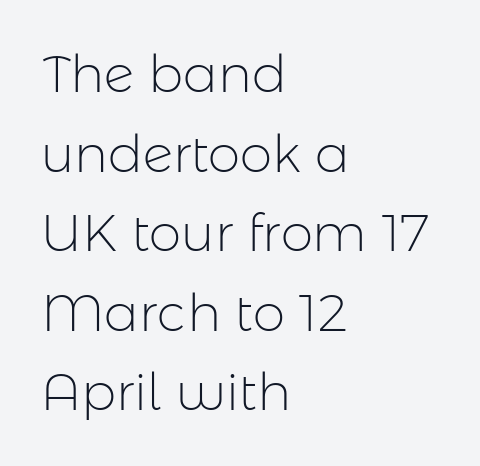
The image shows 52 px light sans-serif type, upright; set left-aligned, normal line spacing (1.53x), normal letter spacing, not underlined; low stroke contrast and a medium x-height.
